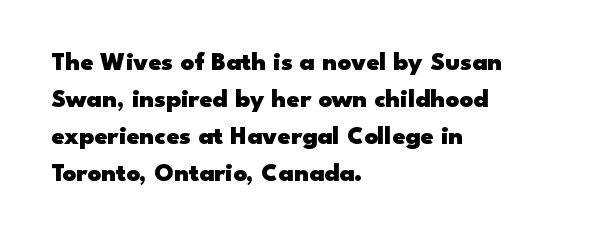
Q: Is the text bold? A: Yes.
Q: Is the text italic (slanted)? A: No, it is upright.
Q: Is the text underlined? A: No.
Q: How is the paragraph aligned? A: Left-aligned.
Q: Is the spacing between letters normal or unusually wide? A: Normal.
Q: Is the spacing between lines tight, normal or loose? A: Normal.
